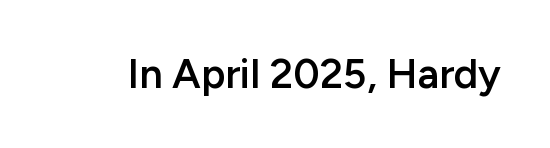
Q: Is the text bold? A: Semi-bold.
Q: Is the text italic (slanted)? A: No, it is upright.
Q: Is the typeface a serif or a sans-serif typeface? A: Sans-serif.
Q: Is the text underlined? A: No.
Q: Is the spacing between letters normal or unusually wide? A: Normal.
Q: Width (condensed, normal, or wide)? A: Normal.
Q: Stroke contrast? A: Low.
Q: x-height? A: Medium.
Q: Monospaced? A: No.
